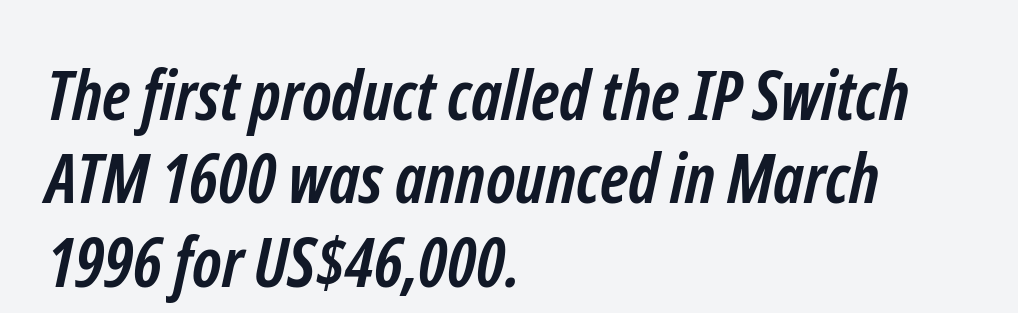
In CSS terms this would be text-align: left. The type is set solid horizontally, with unmodified tracking. Heavy, bold letterforms. The area under the type is left untouched. The designer went with a sans here, leaving each stem footless.
